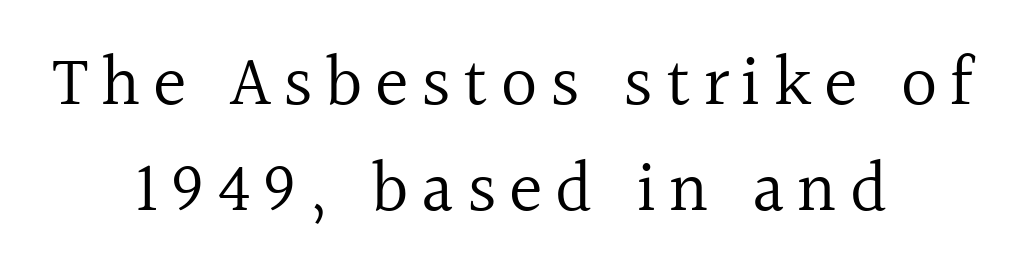
Q: Is the text bold? A: No.
Q: Is the text italic (slanted)? A: No, it is upright.
Q: Is the typeface a serif or a sans-serif typeface? A: Serif.
Q: Is the text underlined? A: No.
Q: How is the paragraph aligned? A: Centered.
Q: Is the spacing between lines tight, normal or loose? A: Normal.
Q: Width (condensed, normal, or wide)? A: Normal.
Q: x-height? A: Medium.
Q: Monospaced? A: No.
